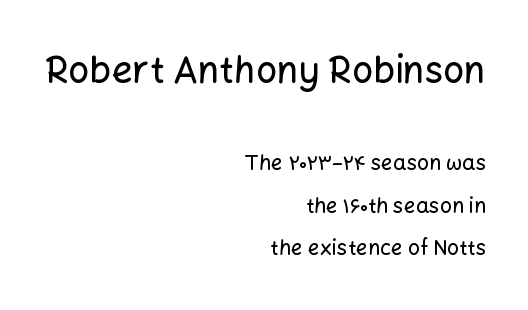
Leading is clearly above the norm, producing a sparse column. Words float on clear page, feet unadorned. Tracking here is standard; glyphs follow each other at the usual distance. The upper block of text is set noticeably larger than the block beneath it.
